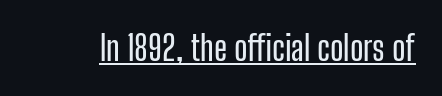
Tracking here is standard; glyphs follow each other at the usual distance. This is roman type, the default non-slanted kind. Looks like regular typesetting: each glyph gets only the width it needs. Check where the strokes stop: nothing finishes them off — pure sans. Emphasis is given by a line drawn under the lettering.
